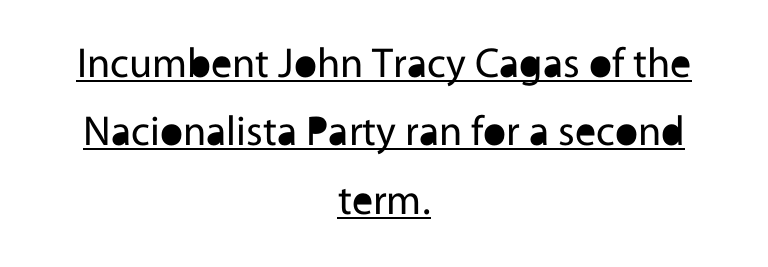
{"serif": "no", "italic": "no", "bold": "no", "weight": "regular", "width": "normal", "x_height": "medium", "monospaced": "no", "underline": "yes", "align": "center", "line_spacing": "normal", "line_spacing_ratio": 1.63, "letter_spacing": "normal", "letter_spacing_em": 0.0, "glyph_px": 42}
